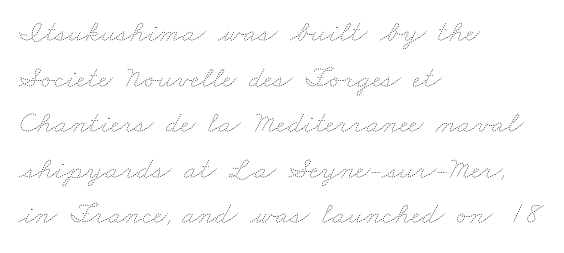
Q: Is the text bold? A: No.
Q: Is the text underlined? A: No.
Q: How is the paragraph aligned? A: Left-aligned.
Q: Is the spacing between letters normal or unusually wide? A: Normal.
Q: Is the spacing between lines tight, normal or loose? A: Normal.
Q: Width (condensed, normal, or wide)? A: Wide.
Q: Stroke contrast? A: Low.
Q: x-height? A: Small.
Q: Monospaced? A: No.
